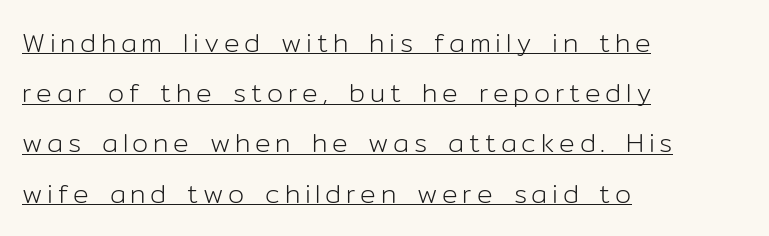
{"italic": "no", "bold": "no", "underline": "yes", "align": "left", "line_spacing": "loose", "line_spacing_ratio": 1.93, "glyph_px": 26}
